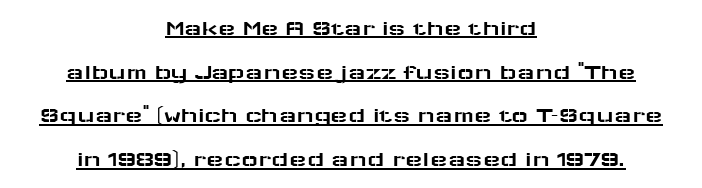
{"italic": "no", "underline": "yes", "align": "center", "line_spacing": "loose", "line_spacing_ratio": 1.9, "letter_spacing": "normal", "letter_spacing_em": 0.0, "glyph_px": 23}
